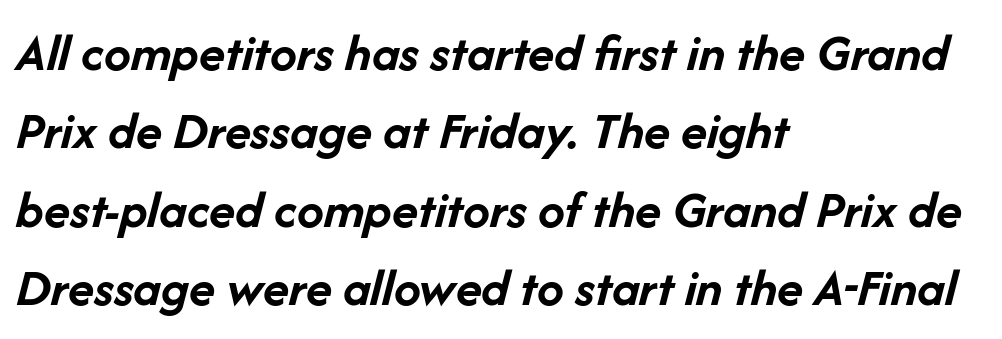
These lines are rendered in a variable-pitch font. The font's italic variant was chosen for this text. Beneath every word, the page is bare. As a designer I'd log this as weight 700, bold.
